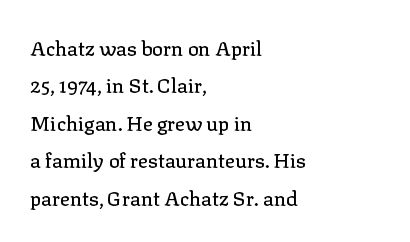
The image shows 20 px text type, upright; set left-aligned, line spacing 1.87x, normal letter spacing, not underlined.
